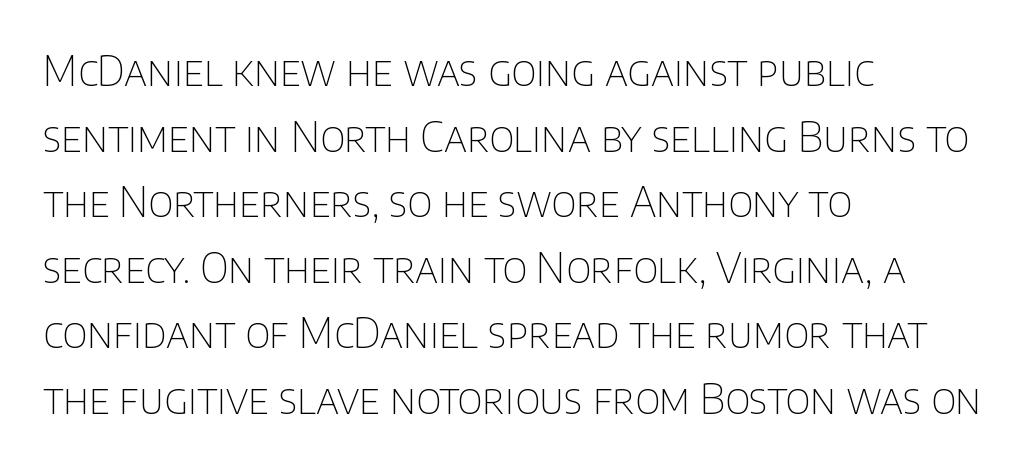
Q: Is the text bold? A: No.
Q: Is the text italic (slanted)? A: No, it is upright.
Q: Is the typeface a serif or a sans-serif typeface? A: Sans-serif.
Q: Is the text underlined? A: No.
Q: How is the paragraph aligned? A: Left-aligned.
Q: Is the spacing between letters normal or unusually wide? A: Normal.
Q: Is the spacing between lines tight, normal or loose? A: Normal.
Q: Width (condensed, normal, or wide)? A: Normal.
Q: Stroke contrast? A: Low.
Q: x-height? A: Large.
Q: Monospaced? A: No.
